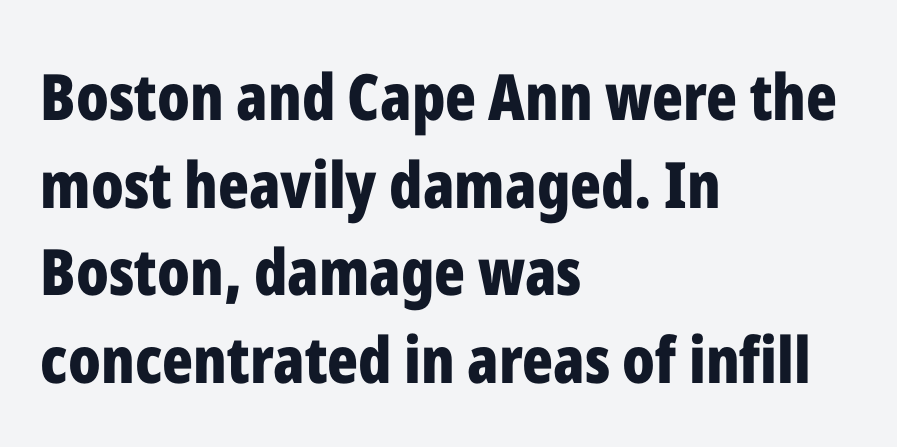
Q: Is the text bold? A: Yes.
Q: Is the text italic (slanted)? A: No, it is upright.
Q: Is the typeface a serif or a sans-serif typeface? A: Sans-serif.
Q: Is the text underlined? A: No.
Q: How is the paragraph aligned? A: Left-aligned.
Q: Is the spacing between letters normal or unusually wide? A: Normal.
Q: Is the spacing between lines tight, normal or loose? A: Normal.
Q: Width (condensed, normal, or wide)? A: Condensed.
Q: Stroke contrast? A: Low.
Q: x-height? A: Medium.
Q: Monospaced? A: No.
